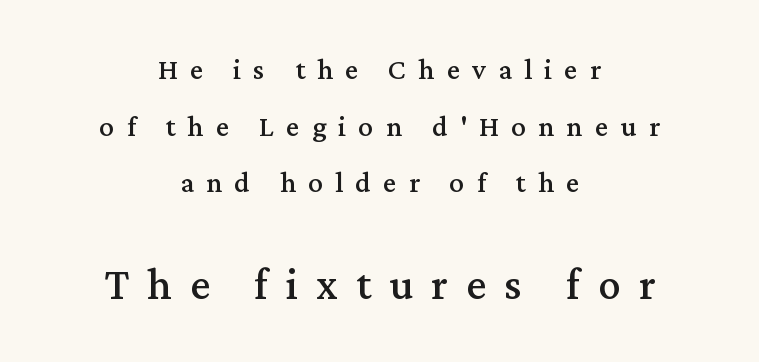
{"serif": "yes", "italic": "no", "width": "normal", "stroke_contrast": "medium", "x_height": "medium", "monospaced": "no", "underline": "no", "align": "center", "line_spacing_ratio": 1.89, "letter_spacing": "wide", "letter_spacing_em": 0.4, "larger_block": "second", "size_ratio": 1.5, "glyph_px": 45}
